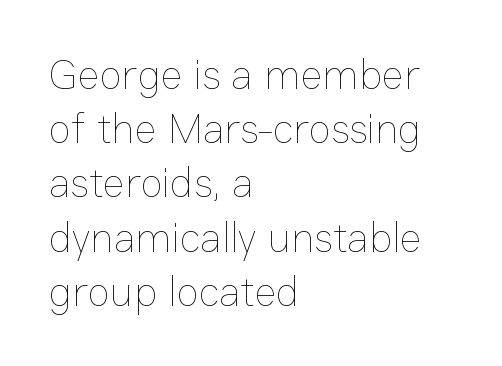
Vertical strokes here are truly vertical. Character widths vary here, with narrow letters taking less room than wide ones. Rows of type keep a routine distance in the vertical direction. Nothing unusual about the tracking: characters are spaced as the font intends.
